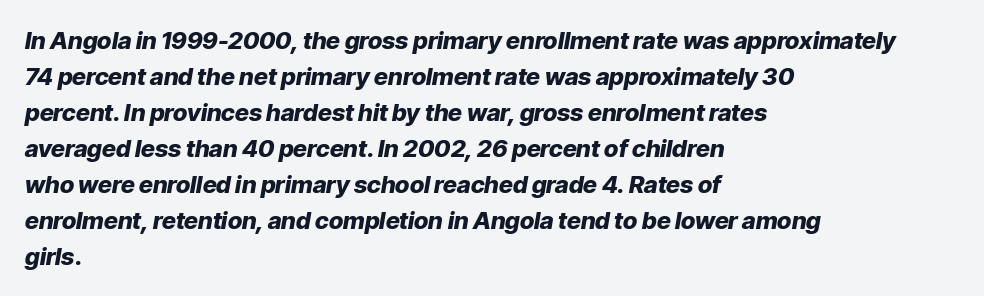
{"italic": "yes", "lean": "right", "slant_degrees": 9, "bold": "yes", "underline": "no", "align": "left", "line_spacing": "normal", "line_spacing_ratio": 1.5, "letter_spacing": "normal", "letter_spacing_em": 0.0, "glyph_px": 24}
